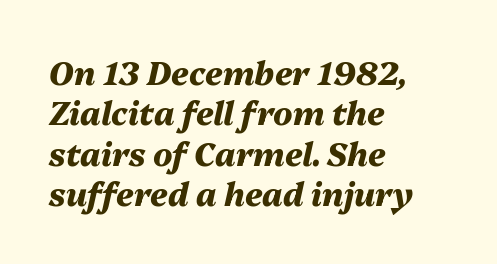
The passage shown is not underscored anywhere. One-word summary of the alignment: left. Spacing between characters is what you'd get straight out of the box. Every character sits at an angle, as italics do.
